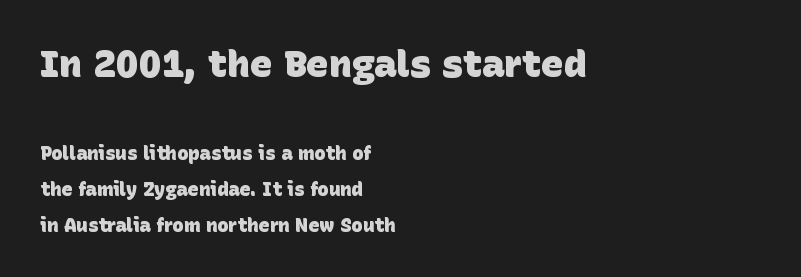
The image shows 38 px heavy sans-serif type; set left-aligned, line spacing 1.87x, normal letter spacing, not underlined; the first (top) block is 2.0x larger; low stroke contrast and a large x-height.
